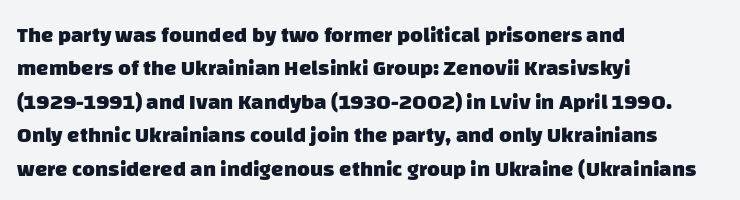
{"bold": "yes", "underline": "no", "align": "left", "line_spacing": "normal", "line_spacing_ratio": 1.52, "letter_spacing": "normal", "letter_spacing_em": 0.0, "glyph_px": 22}
